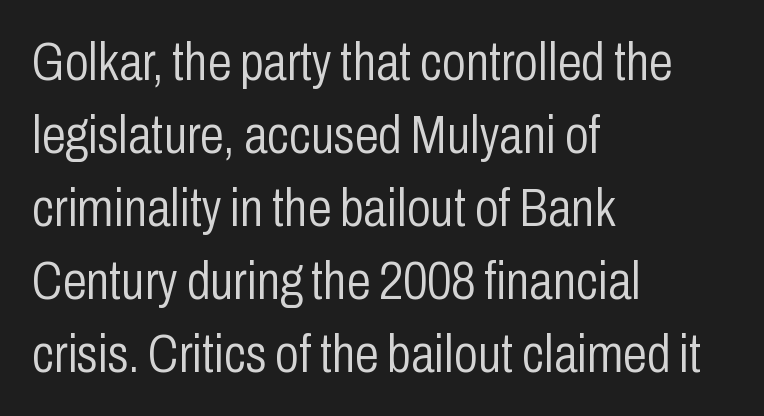
You could not count columns in this text — the font is proportionally spaced. Check the space under the baseline: it is left empty. The text block is weighted toward the left margin, trailing off unevenly rightward. Notice how the stems are strictly vertical — no italics here.
